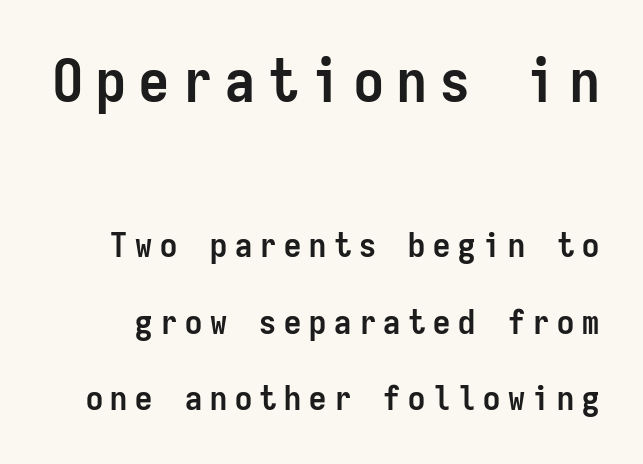
Q: Is the text bold? A: Yes.
Q: Is the text italic (slanted)? A: No, it is upright.
Q: Is the typeface a serif or a sans-serif typeface? A: Sans-serif.
Q: Is the text underlined? A: No.
Q: Is the spacing between letters normal or unusually wide? A: Unusually wide.
Q: Is the spacing between lines tight, normal or loose? A: Loose.
Q: Which block of text is set in a larger size, the first (top) or the second (bottom)? A: The first (top) one.
Q: Width (condensed, normal, or wide)? A: Condensed.
Q: Stroke contrast? A: Low.
Q: x-height? A: Medium.
Q: Monospaced? A: Yes.
